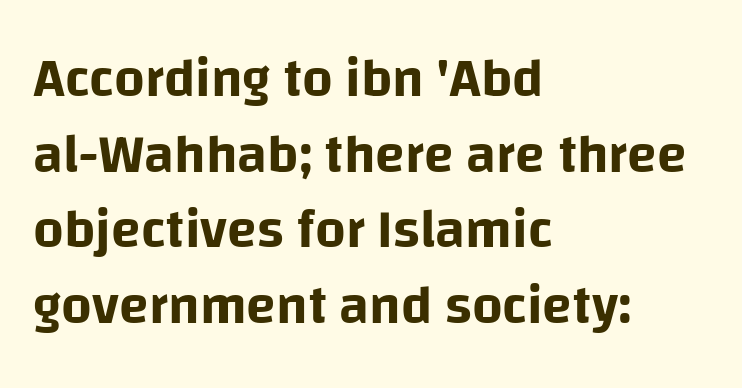
Q: Is the text italic (slanted)? A: No, it is upright.
Q: Is the typeface a serif or a sans-serif typeface? A: Sans-serif.
Q: Is the text underlined? A: No.
Q: How is the paragraph aligned? A: Left-aligned.
Q: Is the spacing between letters normal or unusually wide? A: Normal.
Q: Is the spacing between lines tight, normal or loose? A: Normal.
Q: Width (condensed, normal, or wide)? A: Normal.
Q: Stroke contrast? A: Low.
Q: x-height? A: Large.
Q: Monospaced? A: No.
